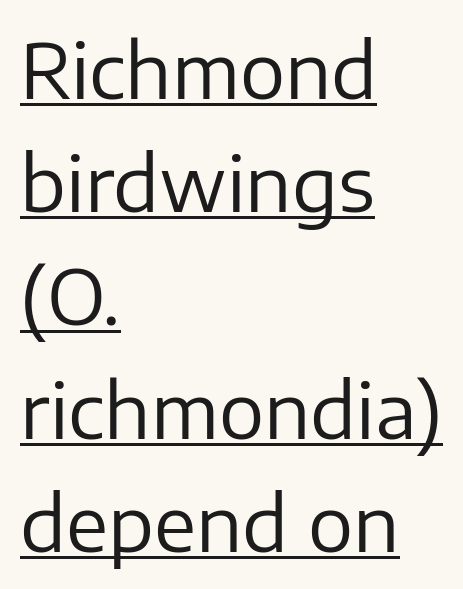
This sample uses a sans-serif face. Left-aligned paragraph, ragged on the right. Italic? Not at all — the glyphs are vertical. The passage shown is typed in a proportional face where columns would drift.
